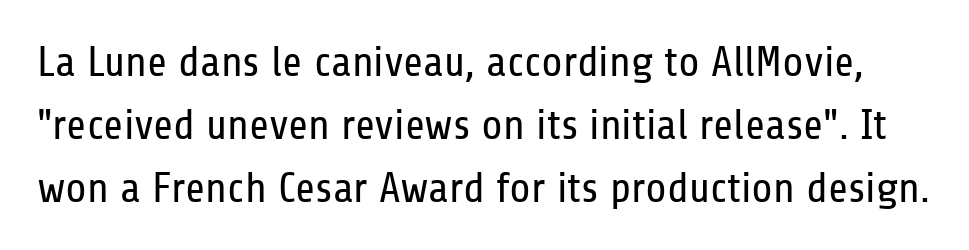
Q: Is the text bold? A: No.
Q: Is the text italic (slanted)? A: No, it is upright.
Q: Is the typeface a serif or a sans-serif typeface? A: Sans-serif.
Q: Is the text underlined? A: No.
Q: Is the spacing between letters normal or unusually wide? A: Normal.
Q: Is the spacing between lines tight, normal or loose? A: Normal.
Q: Width (condensed, normal, or wide)? A: Condensed.
Q: Stroke contrast? A: Low.
Q: x-height? A: Medium.
Q: Monospaced? A: No.
